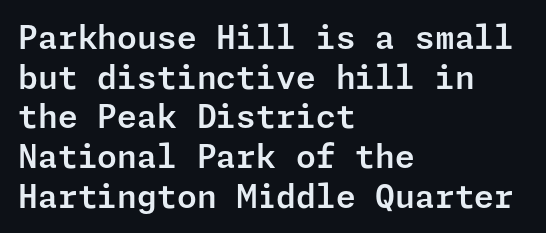
Q: Is the text italic (slanted)? A: No, it is upright.
Q: Is the typeface a serif or a sans-serif typeface? A: Sans-serif.
Q: Is the text underlined? A: No.
Q: How is the paragraph aligned? A: Left-aligned.
Q: Is the spacing between letters normal or unusually wide? A: Normal.
Q: Width (condensed, normal, or wide)? A: Normal.
Q: Stroke contrast? A: Low.
Q: x-height? A: Medium.
